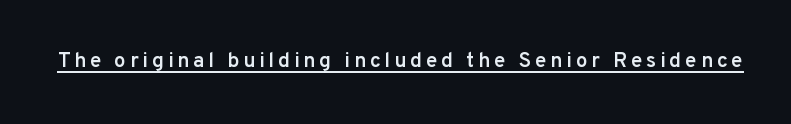
Q: Is the text bold? A: Semi-bold.
Q: Is the text italic (slanted)? A: No, it is upright.
Q: Is the text underlined? A: Yes.
